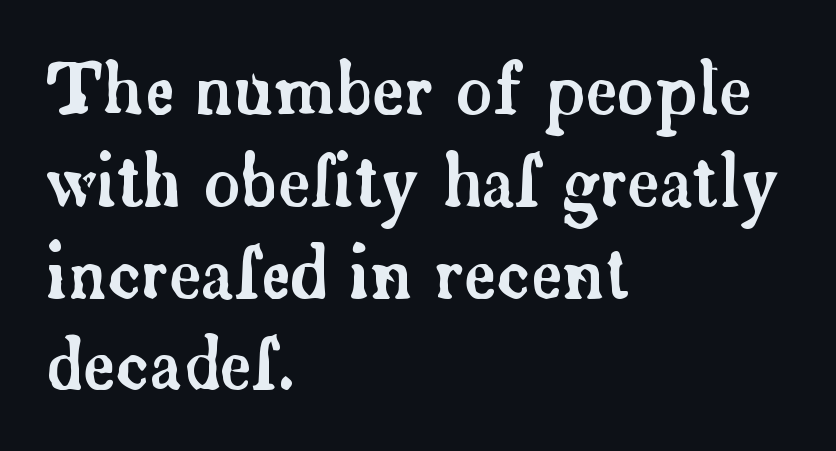
{"serif": "yes", "italic": "no", "width": "normal", "stroke_contrast": "low", "x_height": "small", "monospaced": "no", "underline": "no", "align": "left", "line_spacing": "normal", "line_spacing_ratio": 1.33, "letter_spacing": "normal", "letter_spacing_em": 0.0, "glyph_px": 69}
